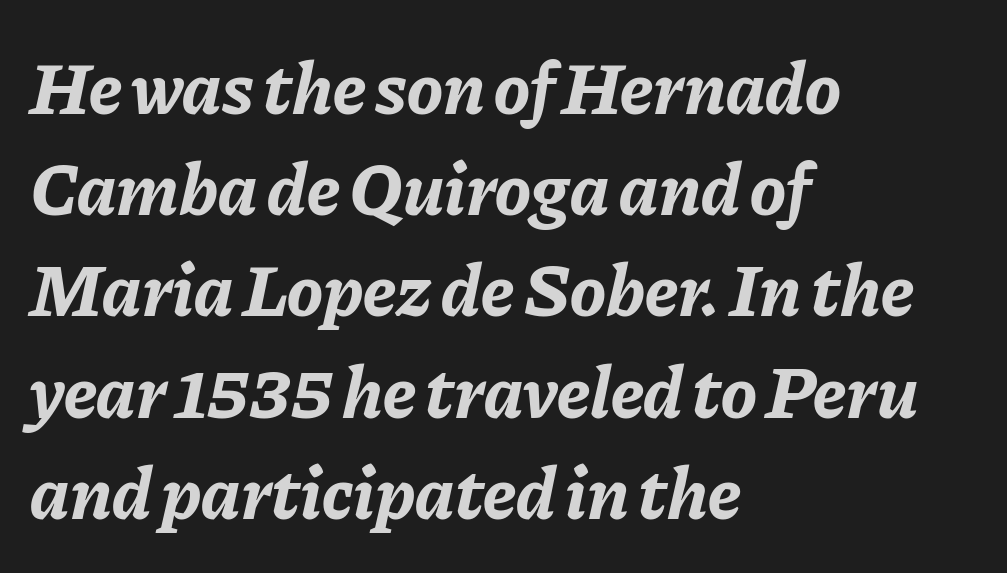
These lines were composed using italics. The lines sit at an ordinary, default distance from one another. Compared with typical body copy, the letter spacing here is the same. The passage is arranged the way most books set body copy — flush left. Each letter keeps its own natural width here, so spacing adapts to shape. This rendering features lettering with no underline.
